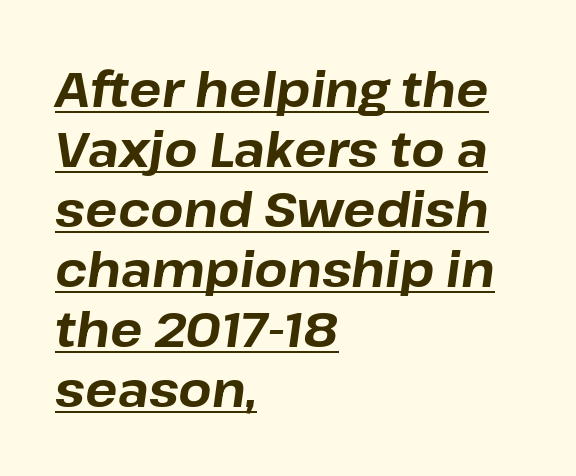
Strokes here are thick enough to call this a true bold. The line-height multiplier appears to be the usual default. The face used here is proportionally spaced, like ordinary book or web type. Looking at the ascenders, they clearly lean. This sample uses plain, unmodified letter spacing.
